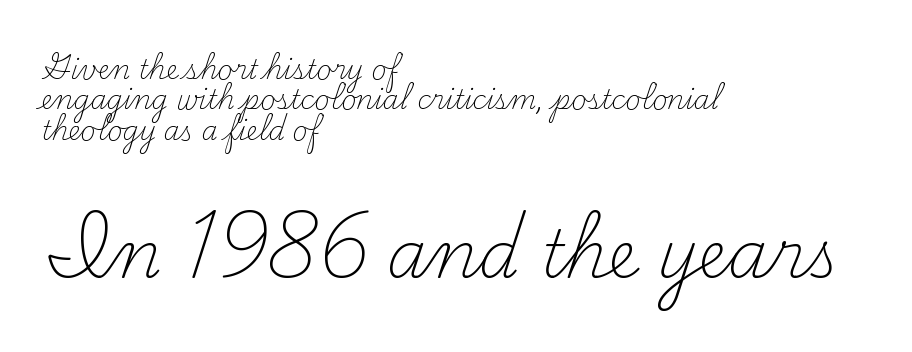
Q: Is the text bold? A: No.
Q: Is the text italic (slanted)? A: Yes.
Q: Is the text underlined? A: No.
Q: How is the paragraph aligned? A: Left-aligned.
Q: Is the spacing between letters normal or unusually wide? A: Normal.
Q: Which block of text is set in a larger size, the first (top) or the second (bottom)? A: The second (bottom) one.
Q: Width (condensed, normal, or wide)? A: Normal.
Q: Stroke contrast? A: Medium.
Q: x-height? A: Small.
Q: Monospaced? A: No.
